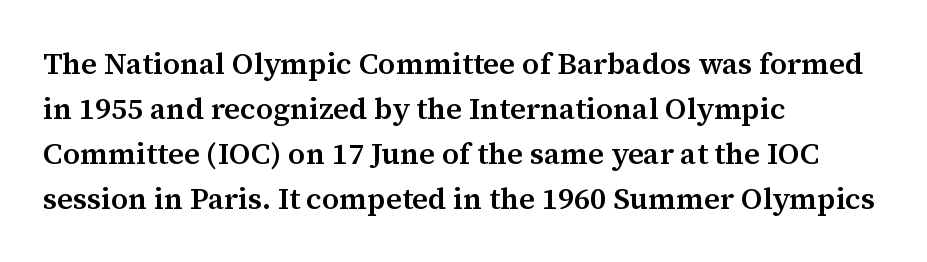
{"serif": "yes", "italic": "no", "bold": "semi", "weight": "semibold", "width": "normal", "stroke_contrast": "medium", "x_height": "medium", "monospaced": "no", "underline": "no", "align": "left", "line_spacing": "normal", "line_spacing_ratio": 1.5, "letter_spacing": "normal", "letter_spacing_em": 0.0, "glyph_px": 30}
